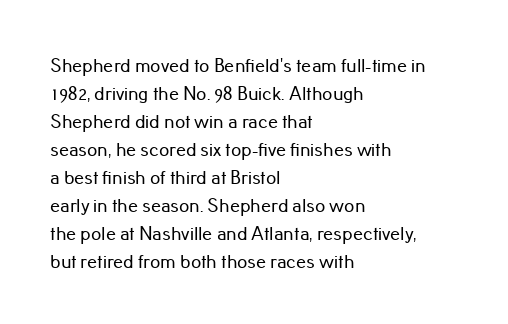
Ordinary non-slanted type is in use. Type without underlining. A typesetter would call this zero additional tracking. Horizontally, the lines are justified to the leading edge only. Honestly, the row spacing looks completely unremarkable.
